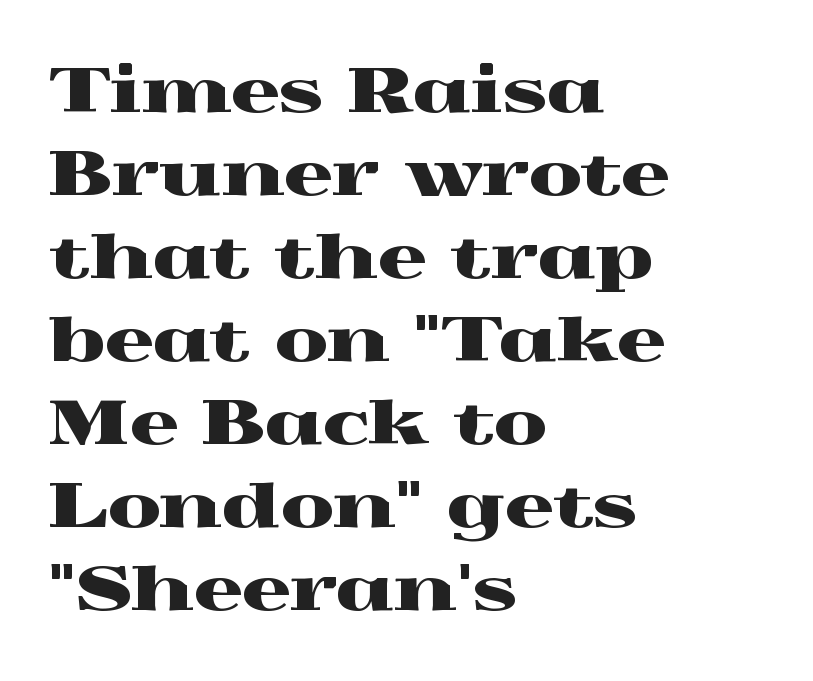
Q: Is the text italic (slanted)? A: No, it is upright.
Q: Is the typeface a serif or a sans-serif typeface? A: Serif.
Q: Is the text underlined? A: No.
Q: How is the paragraph aligned? A: Left-aligned.
Q: Is the spacing between letters normal or unusually wide? A: Normal.
Q: Is the spacing between lines tight, normal or loose? A: Normal.
Q: Width (condensed, normal, or wide)? A: Wide.
Q: x-height? A: Medium.
Q: Monospaced? A: No.
